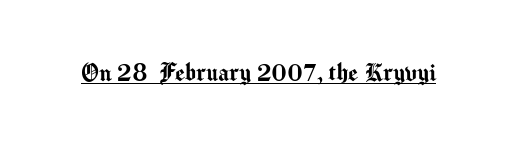
Look at the bottom of the vertical strokes: they stop flat, with no serifs. Students, note that the glyphs here touch the page at normal intervals. Think of a printed novel: that variable character pitch is what you see here. Italic? Not at all — the glyphs are vertical.
